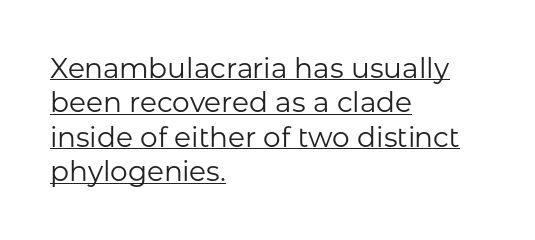
{"serif": "no", "italic": "no", "bold": "no", "weight": "regular", "width": "normal", "stroke_contrast": "low", "x_height": "medium", "monospaced": "no", "underline": "yes", "align": "left", "line_spacing_ratio": 1.23, "letter_spacing": "normal", "letter_spacing_em": 0.0, "glyph_px": 28}
